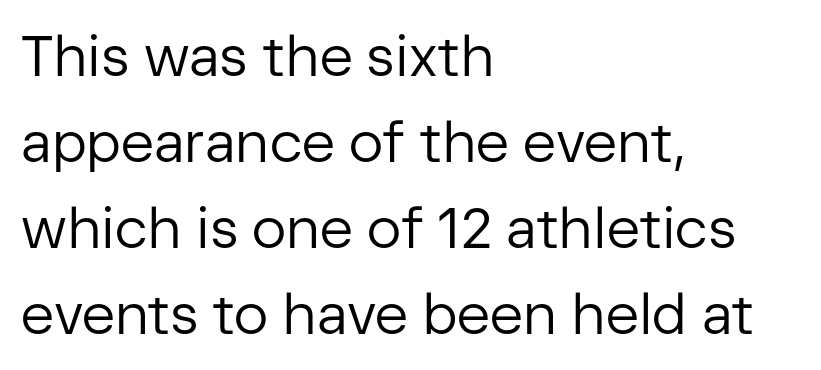
Q: Is the text bold? A: No.
Q: Is the text italic (slanted)? A: No, it is upright.
Q: Is the typeface a serif or a sans-serif typeface? A: Sans-serif.
Q: Is the text underlined? A: No.
Q: How is the paragraph aligned? A: Left-aligned.
Q: Is the spacing between letters normal or unusually wide? A: Normal.
Q: Is the spacing between lines tight, normal or loose? A: Normal.
Q: Width (condensed, normal, or wide)? A: Normal.
Q: Stroke contrast? A: Low.
Q: x-height? A: Medium.
Q: Monospaced? A: No.
